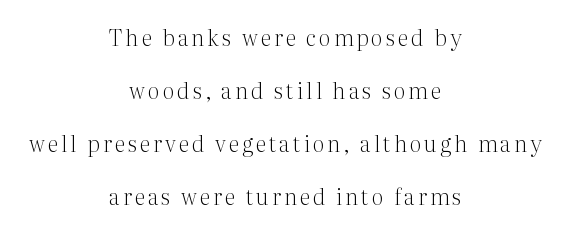
Q: Is the text bold? A: No.
Q: Is the text italic (slanted)? A: No, it is upright.
Q: Is the text underlined? A: No.
Q: How is the paragraph aligned? A: Centered.
Q: Is the spacing between lines tight, normal or loose? A: Loose.
